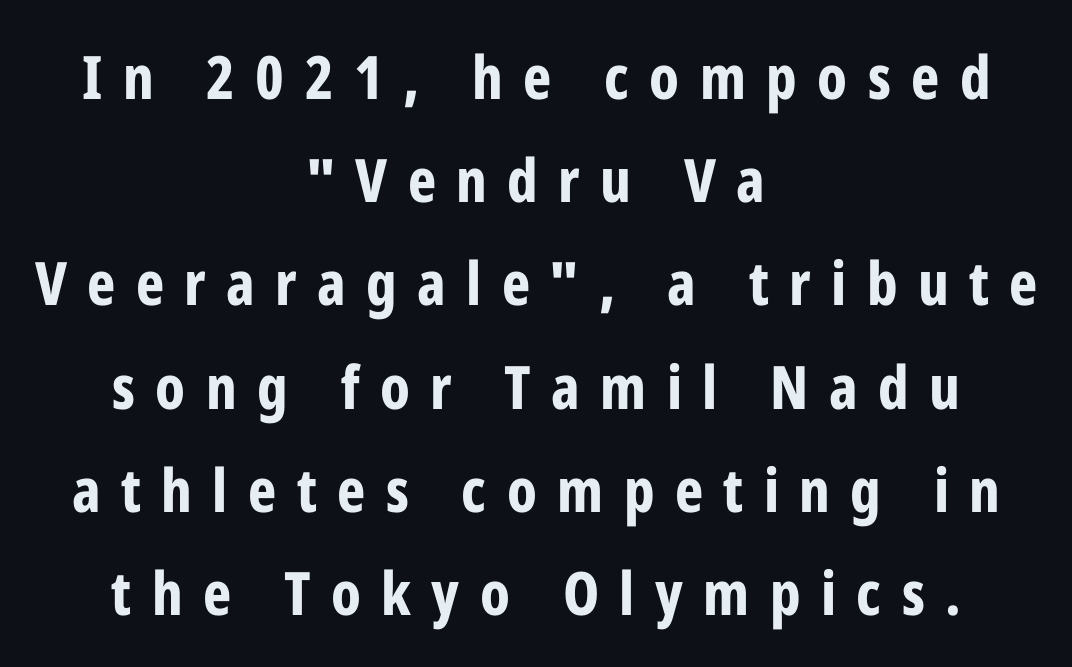
Is the type bold? Yes — the strokes are clearly thick and heavy. The rendering shows plain stroke endings on the letterforms — a sans-serif design. The rendering uses natural spacing where letterforms have individual widths. Check the space under the baseline: it is left empty.
